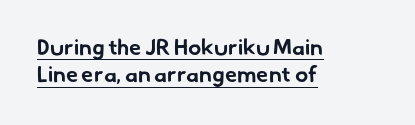
Between one letter and the next there's only the usual sliver of space. Every word sits above its own underline. Short and long lines alike share a common starting point at left. Each glyph is drawn with heavy, bold strokes.
